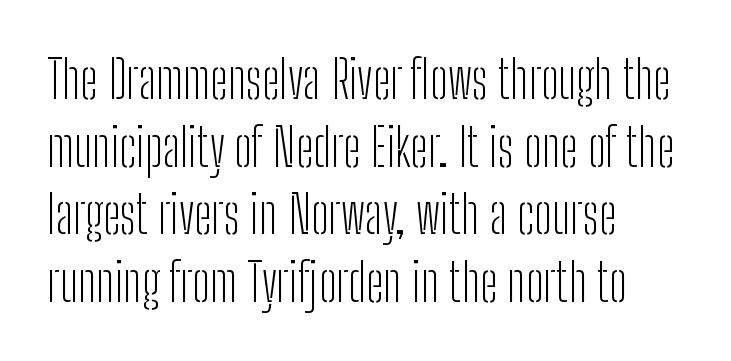
The image shows 52 px light, condensed sans-serif type, upright; set left-aligned, normal line spacing (1.3x), normal letter spacing, not underlined; low stroke contrast and a medium x-height.
